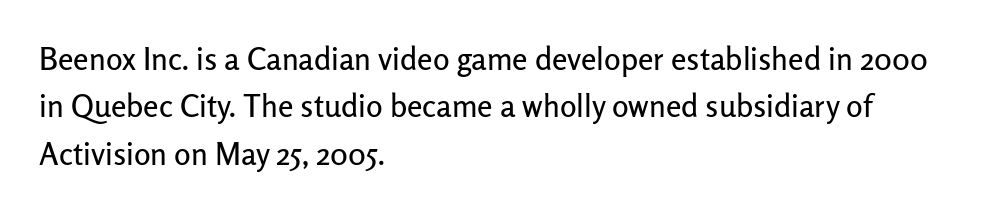
The horizontal fit of the characters is conventional and even. You could not count columns in this text — the font is proportionally spaced. Check where the strokes stop: nothing finishes them off — pure sans. Honestly, the row spacing looks completely unremarkable.
